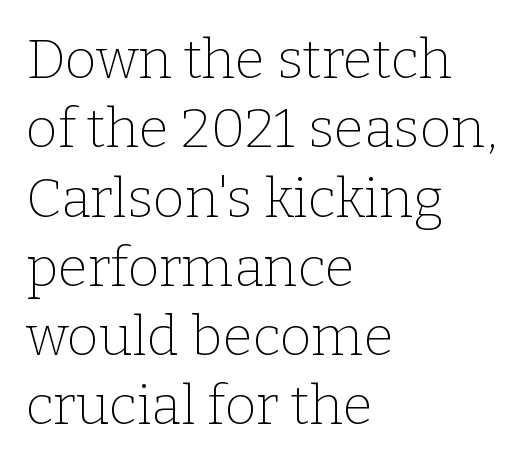
Q: Is the text bold? A: No.
Q: Is the text italic (slanted)? A: No, it is upright.
Q: Is the typeface a serif or a sans-serif typeface? A: Serif.
Q: Is the text underlined? A: No.
Q: How is the paragraph aligned? A: Left-aligned.
Q: Is the spacing between letters normal or unusually wide? A: Normal.
Q: Is the spacing between lines tight, normal or loose? A: Normal.
Q: Width (condensed, normal, or wide)? A: Normal.
Q: Stroke contrast? A: Low.
Q: x-height? A: Medium.
Q: Monospaced? A: No.
